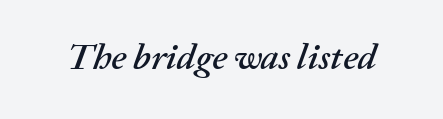
{"italic": "yes", "lean": "right", "slant_degrees": 20, "width": "normal", "stroke_contrast": "medium", "x_height": "medium", "monospaced": "no", "underline": "no", "letter_spacing": "normal", "letter_spacing_em": 0.0, "glyph_px": 36}
